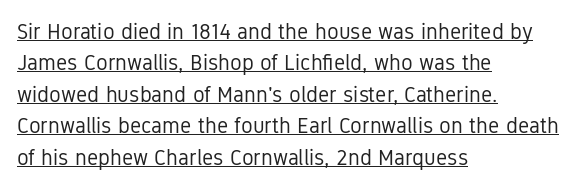
The image shows 22 px text type, upright; set left-aligned, normal line spacing (1.43x), normal letter spacing, underlined.
